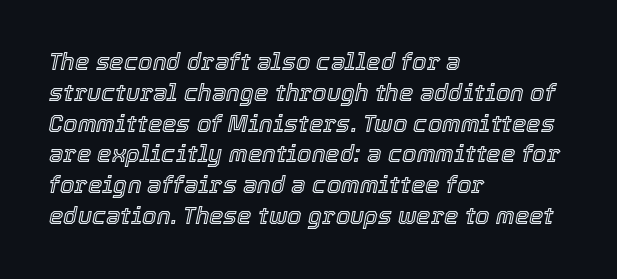
Q: Is the text italic (slanted)? A: Yes, it leans right by about 12 degrees.
Q: Is the text underlined? A: No.
Q: How is the paragraph aligned? A: Left-aligned.
Q: Is the spacing between letters normal or unusually wide? A: Normal.
Q: Is the spacing between lines tight, normal or loose? A: Normal.
